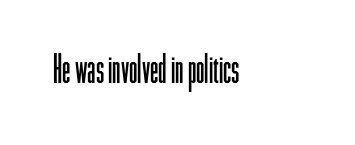
The letters advance in unequal steps, a hallmark of proportional type. Honestly, the letter spacing is just normal — you wouldn't notice it. What kind of face is this? One without serifs — a sans. Vertical stems look standard width or narrower in stroke.
